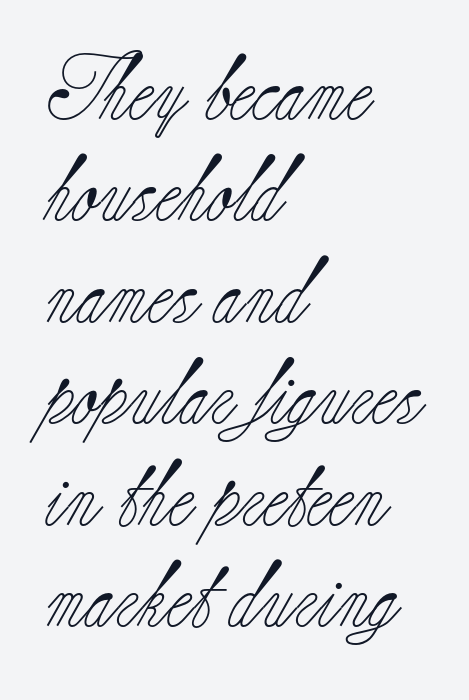
Q: Is the text bold? A: No.
Q: Is the text italic (slanted)? A: Yes.
Q: Is the typeface a serif or a sans-serif typeface? A: Serif.
Q: Is the text underlined? A: No.
Q: How is the paragraph aligned? A: Left-aligned.
Q: Is the spacing between letters normal or unusually wide? A: Normal.
Q: Is the spacing between lines tight, normal or loose? A: Normal.
Q: Width (condensed, normal, or wide)? A: Normal.
Q: Stroke contrast? A: Low.
Q: x-height? A: Small.
Q: Monospaced? A: No.
